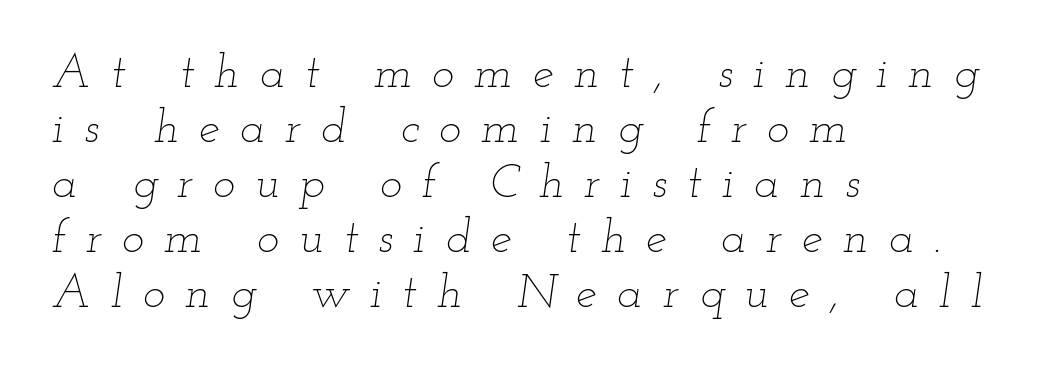
Q: Is the text bold? A: No.
Q: Is the text italic (slanted)? A: Yes, it leans right by about 12 degrees.
Q: Is the text underlined? A: No.
Q: How is the paragraph aligned? A: Left-aligned.
Q: Is the spacing between letters normal or unusually wide? A: Unusually wide.
Q: Width (condensed, normal, or wide)? A: Wide.
Q: Stroke contrast? A: Low.
Q: x-height? A: Small.
Q: Monospaced? A: No.
